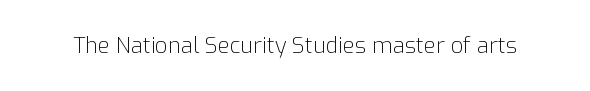
Q: Is the text bold? A: No.
Q: Is the text italic (slanted)? A: No, it is upright.
Q: Is the text underlined? A: No.
Q: Is the spacing between letters normal or unusually wide? A: Normal.
